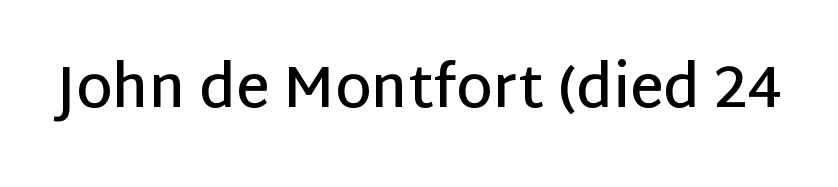
Q: Is the text bold? A: Semi-bold.
Q: Is the text italic (slanted)? A: No, it is upright.
Q: Is the typeface a serif or a sans-serif typeface? A: Sans-serif.
Q: Is the text underlined? A: No.
Q: Is the spacing between letters normal or unusually wide? A: Normal.
Q: Width (condensed, normal, or wide)? A: Normal.
Q: Stroke contrast? A: Low.
Q: x-height? A: Large.
Q: Monospaced? A: No.
